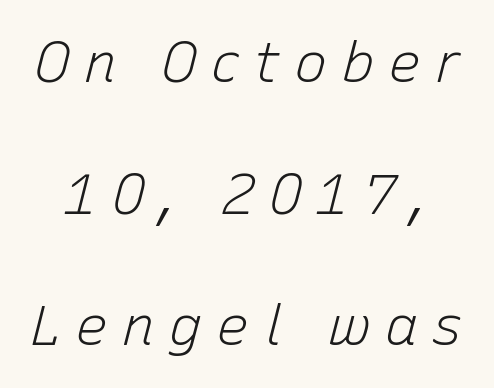
The image shows 56 px light type, italic (leaning right); set loose line spacing (2.35x), unusually wide letter spacing (+0.24 em), not underlined; low stroke contrast and a medium x-height.
